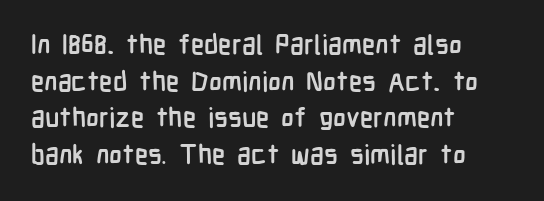
{"italic": "no", "bold": "yes", "underline": "no", "align": "left", "line_spacing": "normal", "line_spacing_ratio": 1.36, "letter_spacing": "normal", "letter_spacing_em": 0.0, "glyph_px": 27}
